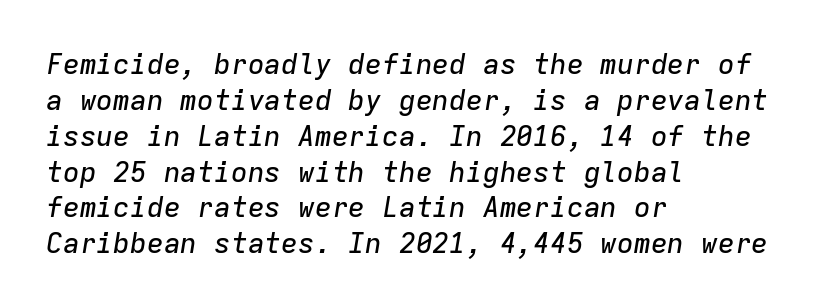
The image shows 28 px text type, italic (leaning right), monospaced; set left-aligned, normal line spacing (1.28x), normal letter spacing, not underlined; low stroke contrast and a medium x-height.
